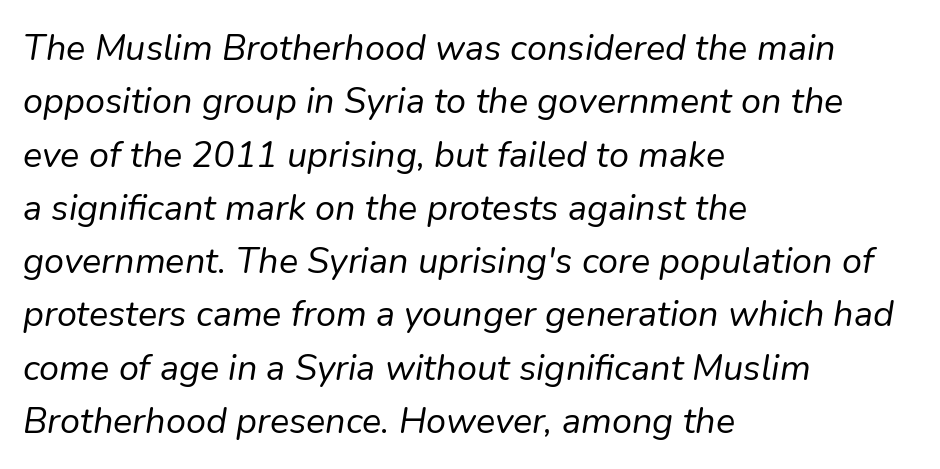
Q: Is the text bold? A: No.
Q: Is the text italic (slanted)? A: Yes, it leans right by about 9 degrees.
Q: Is the text underlined? A: No.
Q: How is the paragraph aligned? A: Left-aligned.
Q: Is the spacing between letters normal or unusually wide? A: Normal.
Q: Is the spacing between lines tight, normal or loose? A: Normal.
Q: Width (condensed, normal, or wide)? A: Normal.
Q: Stroke contrast? A: Low.
Q: x-height? A: Medium.
Q: Monospaced? A: No.
